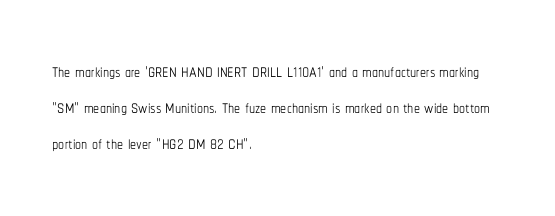
Q: Is the text bold? A: No.
Q: Is the text italic (slanted)? A: No, it is upright.
Q: Is the text underlined? A: No.
Q: How is the paragraph aligned? A: Left-aligned.
Q: Is the spacing between letters normal or unusually wide? A: Normal.
Q: Is the spacing between lines tight, normal or loose? A: Normal.
